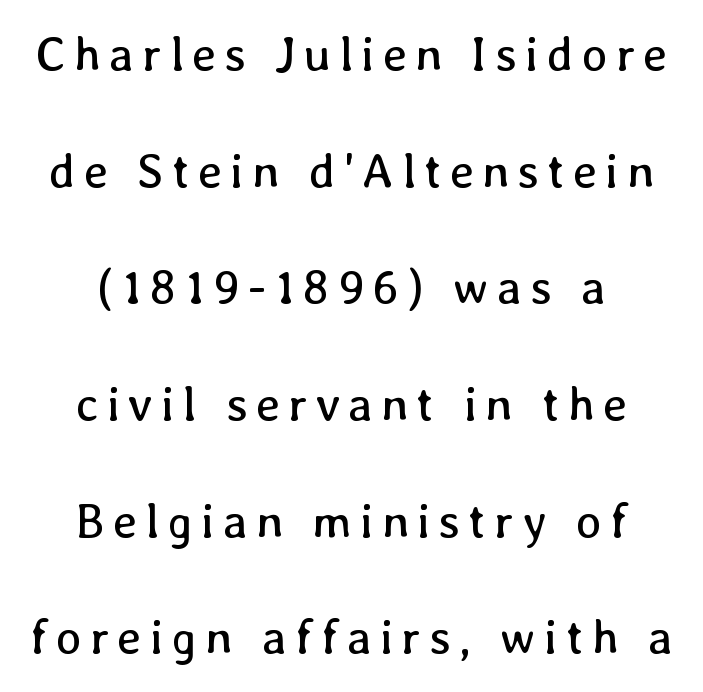
Q: Is the text bold? A: No.
Q: Is the text italic (slanted)? A: No, it is upright.
Q: Is the text underlined? A: No.
Q: How is the paragraph aligned? A: Centered.
Q: Is the spacing between lines tight, normal or loose? A: Loose.
Q: Width (condensed, normal, or wide)? A: Normal.
Q: Stroke contrast? A: Low.
Q: x-height? A: Medium.
Q: Monospaced? A: No.
